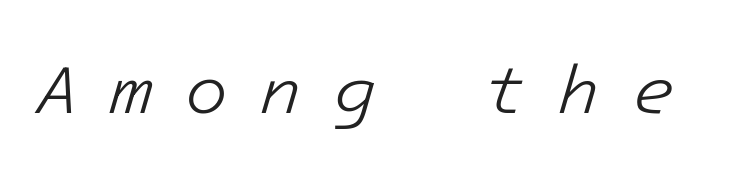
{"italic": "yes", "lean": "right", "slant_degrees": 16, "bold": "no", "weight": "light", "width": "normal", "stroke_contrast": "low", "x_height": "medium", "monospaced": "yes", "underline": "no", "letter_spacing": "wide", "letter_spacing_em": 0.45, "glyph_px": 70}
